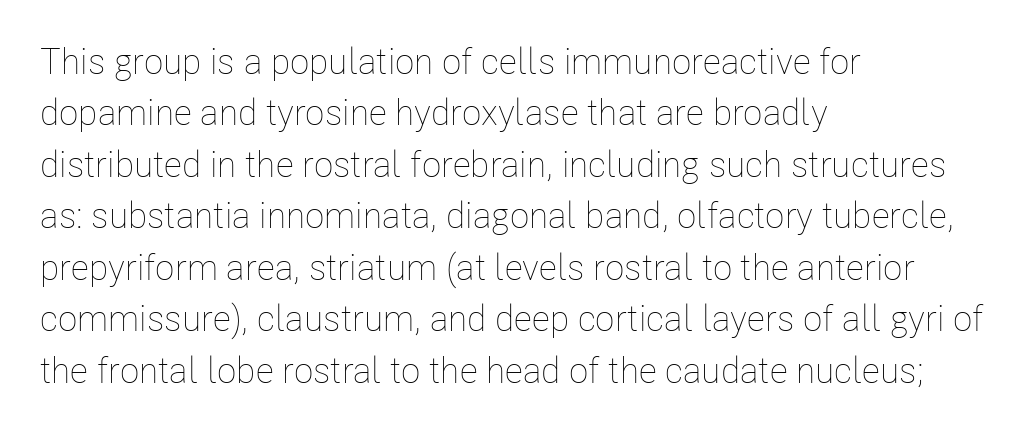
{"italic": "no", "bold": "no", "weight": "thin", "width": "condensed", "stroke_contrast": "low", "x_height": "medium", "monospaced": "no", "underline": "no", "align": "left", "line_spacing": "normal", "line_spacing_ratio": 1.43, "letter_spacing": "normal", "letter_spacing_em": 0.0, "glyph_px": 36}
